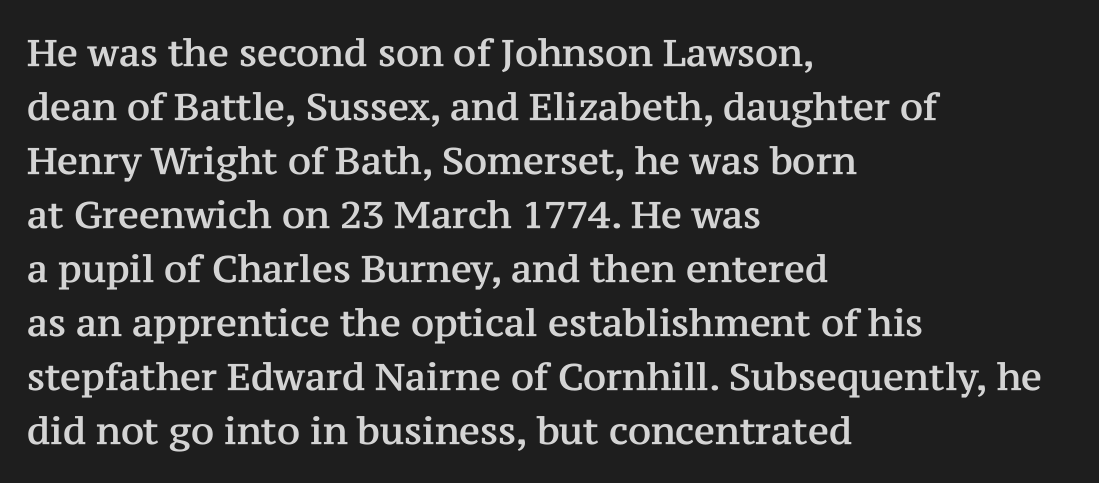
Students, note that the glyphs here touch the page at normal intervals. Quick note: not italic, upright. All the whitespace from short lines collects on the right. Small tapered or slab feet sit at the stroke ends, so this counts as serif. Notice how descenders clear the ascenders below comfortably — that's standard leading.
